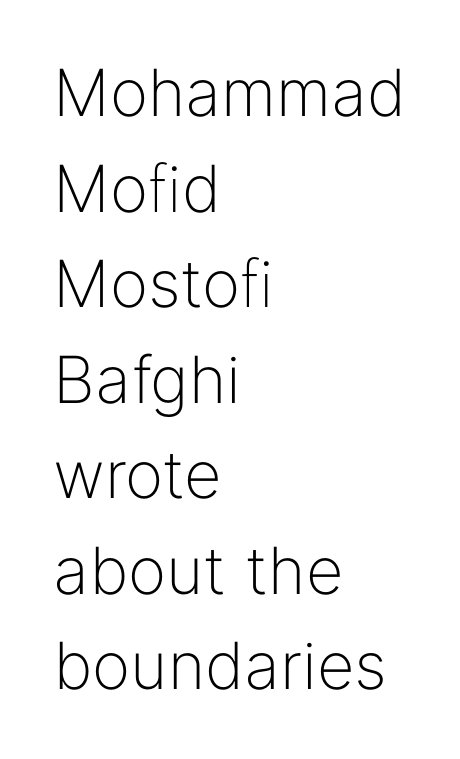
Q: Is the text bold? A: No.
Q: Is the text italic (slanted)? A: No, it is upright.
Q: Is the typeface a serif or a sans-serif typeface? A: Sans-serif.
Q: Is the text underlined? A: No.
Q: How is the paragraph aligned? A: Left-aligned.
Q: Is the spacing between letters normal or unusually wide? A: Normal.
Q: Is the spacing between lines tight, normal or loose? A: Normal.
Q: Width (condensed, normal, or wide)? A: Normal.
Q: Stroke contrast? A: Low.
Q: x-height? A: Medium.
Q: Monospaced? A: No.
